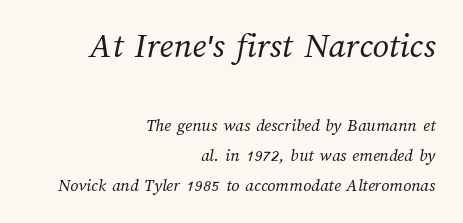
The image shows 36 px regular-weight type; set right-aligned, normal line spacing (1.65x), normal letter spacing, not underlined; the first (top) block is 2.0x larger; medium stroke contrast and a medium x-height.
